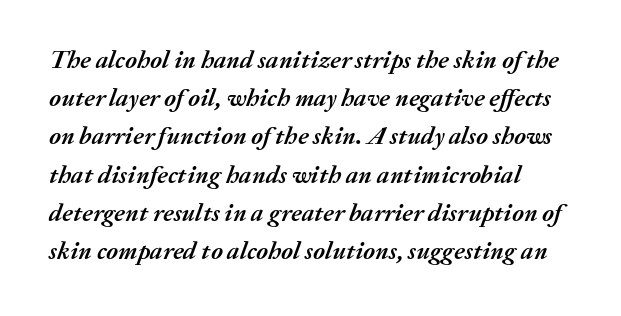
Q: Is the text bold? A: Yes.
Q: Is the text italic (slanted)? A: Yes, it leans right by about 20 degrees.
Q: Is the text underlined? A: No.
Q: Is the spacing between letters normal or unusually wide? A: Normal.
Q: Is the spacing between lines tight, normal or loose? A: Normal.
